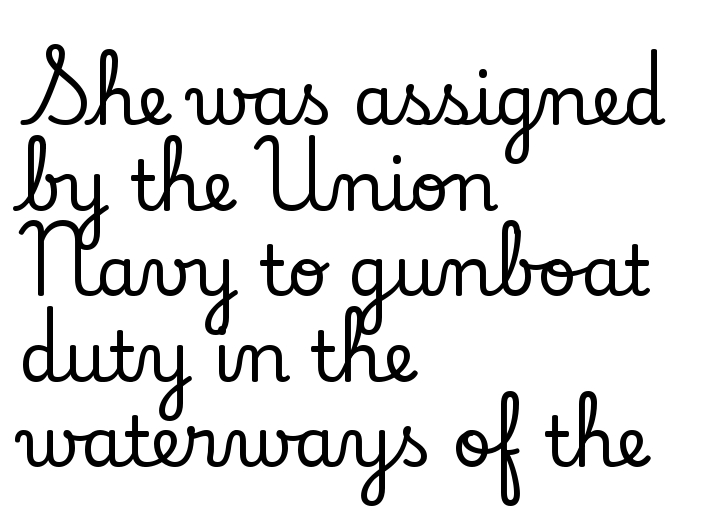
Words float on clear page, feet unadorned. Notice how the stems are strictly vertical — no italics here. What kind of face is this? One with serifs. Is this a fixed-width face? No — the glyphs have proportional, varying widths. Caption: multi-line text, flush left, ragged right. Default kerning and tracking; the words read as compact shapes.
